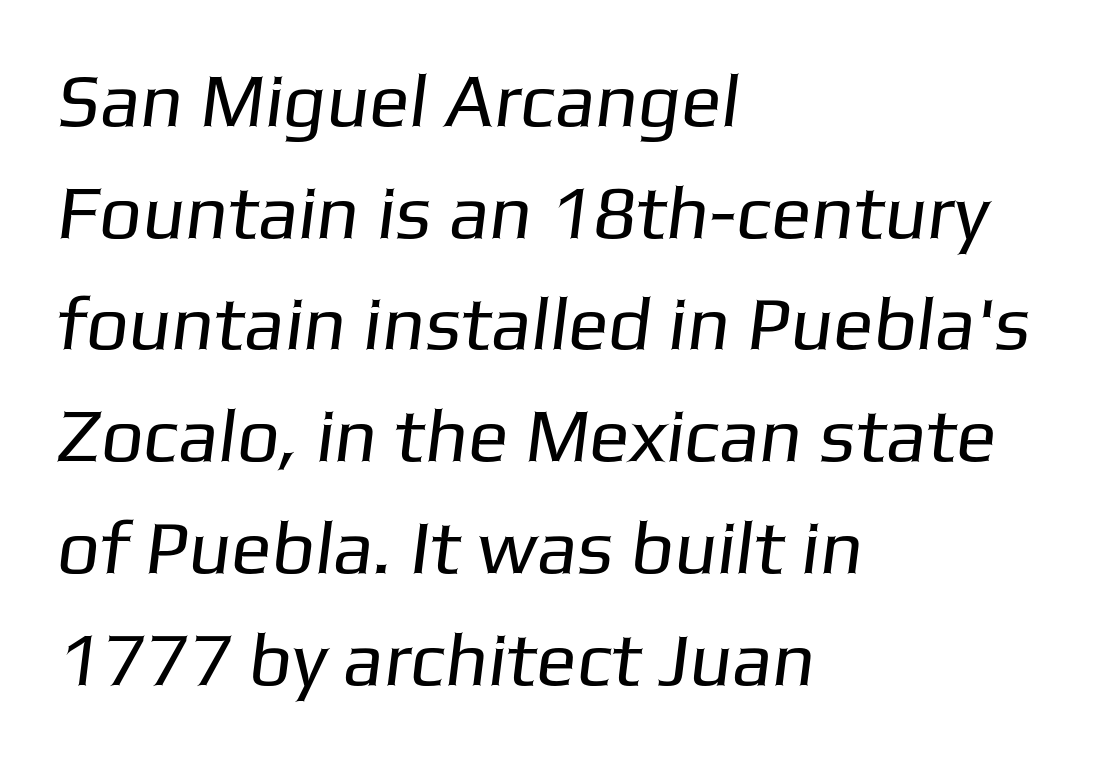
Q: Is the text bold? A: No.
Q: Is the typeface a serif or a sans-serif typeface? A: Sans-serif.
Q: Is the text underlined? A: No.
Q: How is the paragraph aligned? A: Left-aligned.
Q: Is the spacing between letters normal or unusually wide? A: Normal.
Q: Is the spacing between lines tight, normal or loose? A: Normal.
Q: Width (condensed, normal, or wide)? A: Normal.
Q: Stroke contrast? A: Low.
Q: x-height? A: Medium.
Q: Monospaced? A: No.
